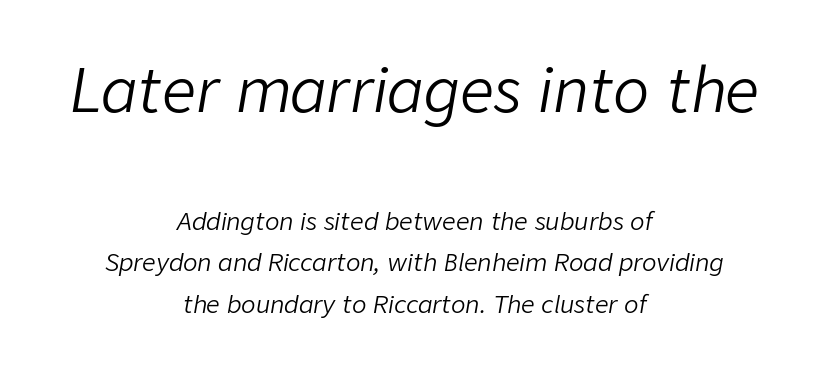
{"italic": "yes", "lean": "right", "slant_degrees": 9, "bold": "no", "weight": "light", "width": "normal", "stroke_contrast": "low", "x_height": "medium", "monospaced": "no", "underline": "no", "align": "center", "line_spacing_ratio": 1.73, "letter_spacing": "normal", "letter_spacing_em": 0.0, "larger_block": "first", "size_ratio": 2.5, "glyph_px": 60}
